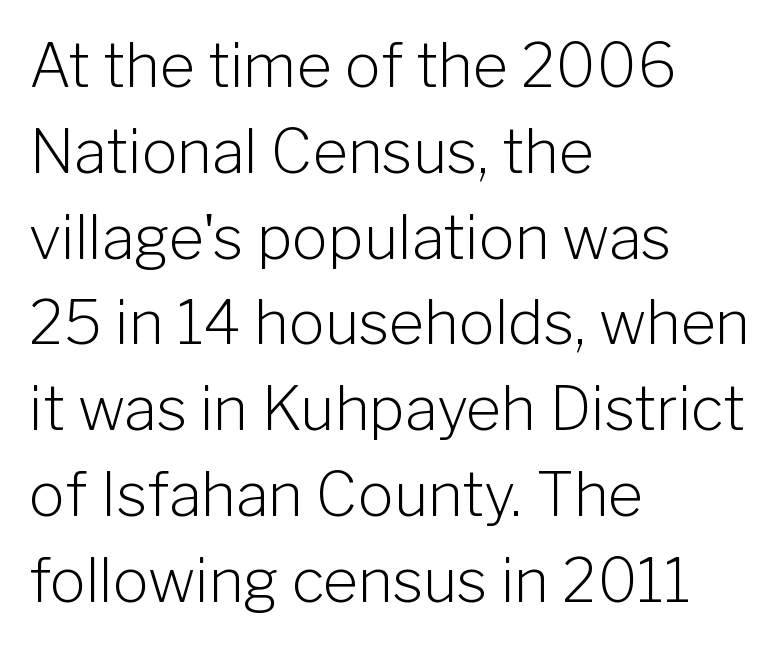
The strokes are not fattened; the text isn't bold. Proportional: the letters do not fall into vertical columns. Words float on clear page, feet unadorned. If you measured baseline to baseline, you'd find a middling distance. Short note: letters normally spaced. Ordinary non-slanted type is in use.
